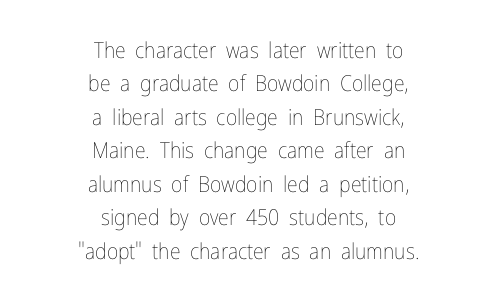
Posture: upright roman. You could call the tracking neutral — neither tight nor loose. Descenders hang freely into open space. One glance says typical: line gaps are just what's usual. The cut favours lightness, reaching ordinary text weight at its darkest. One-word summary of the alignment: center.
